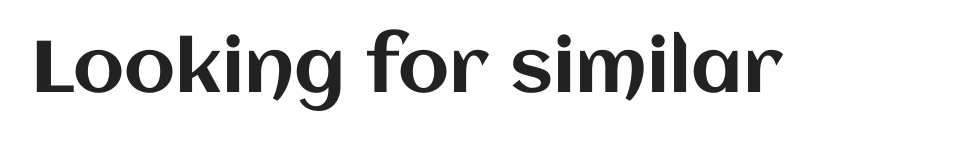
Unmarked baselines from the first word to the last. Does extra space separate the letters? No, they use regular spacing. The letters advance in unequal steps, a hallmark of proportional type. This is roman type, the default non-slanted kind.
